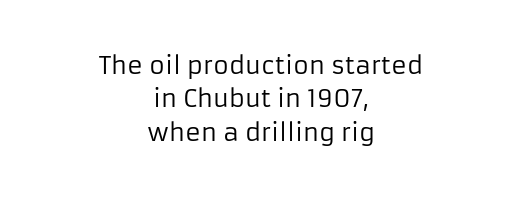
Standard letterfit; no display-style spreading of the glyphs. If you folded the block vertically in half, each line would mirror itself in length. The letters look calm and open, with moderate or lighter stems. Quick note: underline off. Is there any slant? The stems are plumb. Leading: standard.
